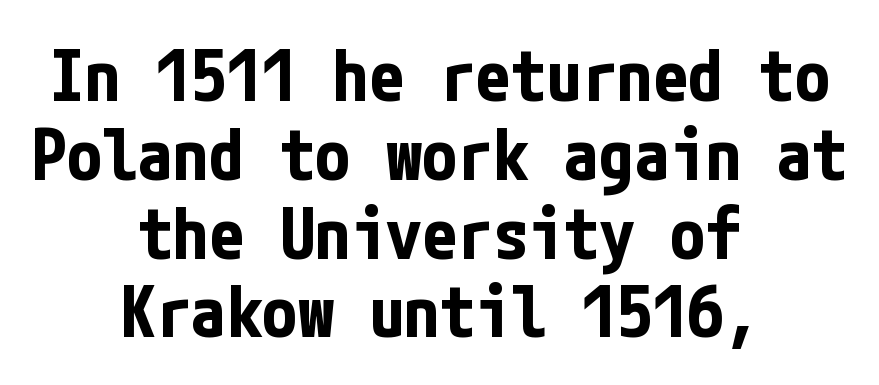
These lines carry a lot of weight — the face is fully bold. This is sans-serif lettering, the kind often seen on screens and signage. No word sits above an underline. The passage shown has conventional tracking throughout. Vertical spacing — tight.
